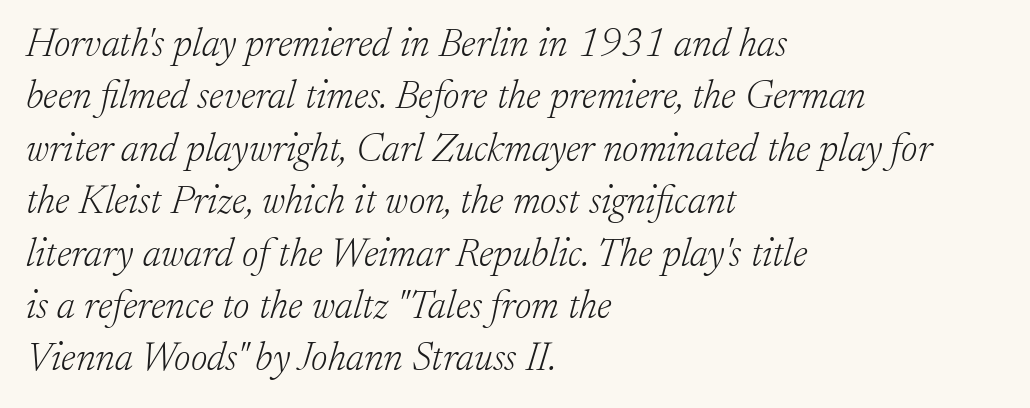
Any mark beneath the type? The region is blank. Looking at the ascenders, they clearly lean. The weight tops out at a normal text grade. Which margin do the lines hug? The left one — the right edge is uneven. The rendering uses natural spacing where letterforms have individual widths.
